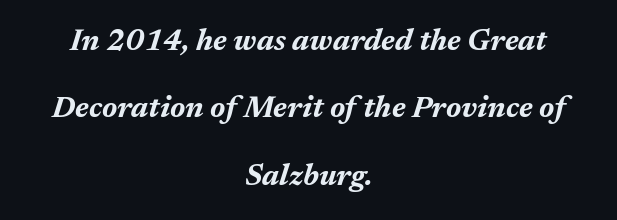
The axis of the letterforms is tilted away from vertical. These lines keep a tight, regular rhythm from letter to letter. The space beneath each line is pristine and unruled. Baseline-to-baseline distance is far greater than the letter height. Heavy-handed strokes throughout: this text is bold.
